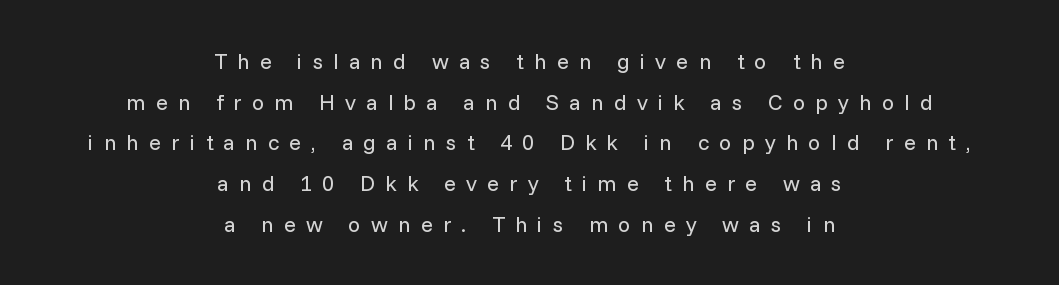
Q: Is the text bold? A: No.
Q: Is the text italic (slanted)? A: No, it is upright.
Q: Is the text underlined? A: No.
Q: How is the paragraph aligned? A: Centered.
Q: Is the spacing between letters normal or unusually wide? A: Unusually wide.
